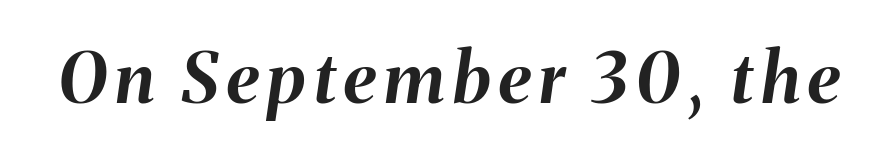
The image shows 70 px bold type, italic (leaning right); set not underlined; medium stroke contrast and a medium x-height.
